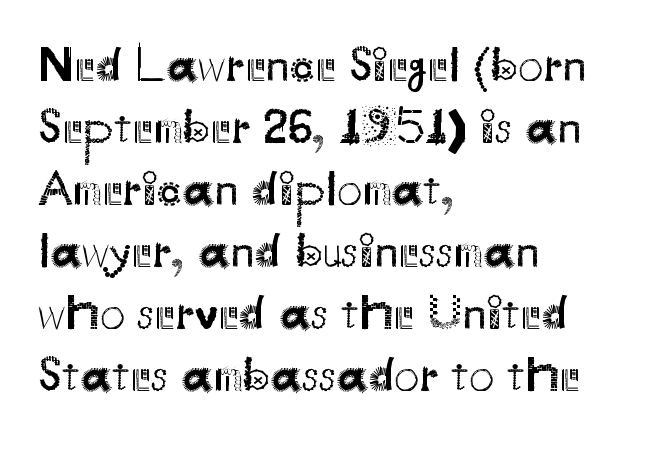
{"serif": "no", "italic": "no", "bold": "no", "weight": "regular", "width": "normal", "stroke_contrast": "medium", "x_height": "small", "monospaced": "no", "underline": "no", "align": "left", "line_spacing_ratio": 1.24, "letter_spacing": "normal", "letter_spacing_em": 0.0, "glyph_px": 50}
